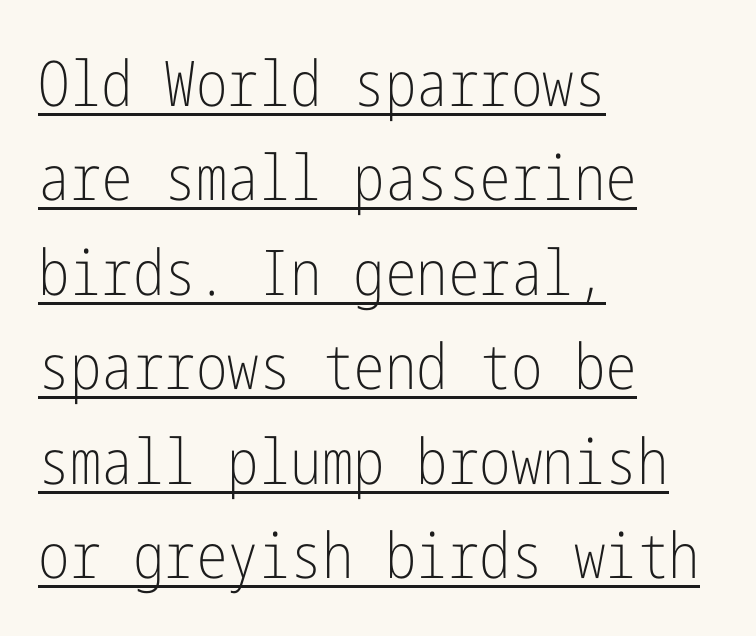
{"serif": "no", "italic": "no", "bold": "no", "weight": "light", "width": "condensed", "stroke_contrast": "low", "x_height": "medium", "underline": "yes", "align": "left", "line_spacing": "normal", "line_spacing_ratio": 1.5, "letter_spacing": "normal", "letter_spacing_em": 0.0, "glyph_px": 63}
